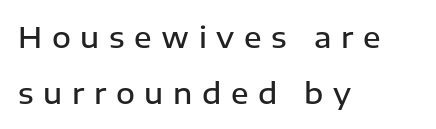
Q: Is the text bold? A: Semi-bold.
Q: Is the text italic (slanted)? A: No, it is upright.
Q: Is the typeface a serif or a sans-serif typeface? A: Sans-serif.
Q: Is the text underlined? A: No.
Q: How is the paragraph aligned? A: Left-aligned.
Q: Is the spacing between letters normal or unusually wide? A: Unusually wide.
Q: Is the spacing between lines tight, normal or loose? A: Loose.
Q: Width (condensed, normal, or wide)? A: Normal.
Q: Stroke contrast? A: Low.
Q: x-height? A: Medium.
Q: Monospaced? A: No.
